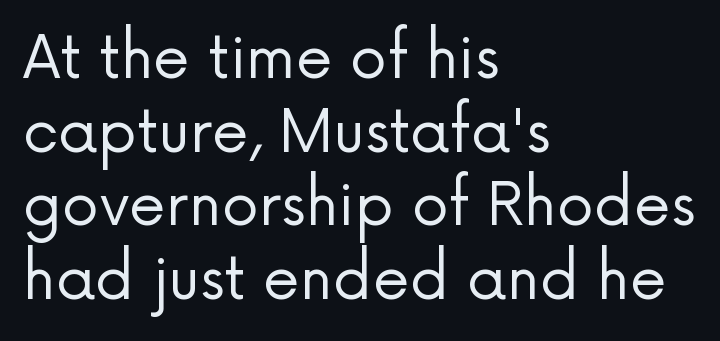
Q: Is the text bold? A: No.
Q: Is the text italic (slanted)? A: No, it is upright.
Q: Is the typeface a serif or a sans-serif typeface? A: Sans-serif.
Q: Is the text underlined? A: No.
Q: How is the paragraph aligned? A: Left-aligned.
Q: Is the spacing between letters normal or unusually wide? A: Normal.
Q: Is the spacing between lines tight, normal or loose? A: Normal.
Q: Width (condensed, normal, or wide)? A: Normal.
Q: Stroke contrast? A: Low.
Q: x-height? A: Medium.
Q: Monospaced? A: No.
